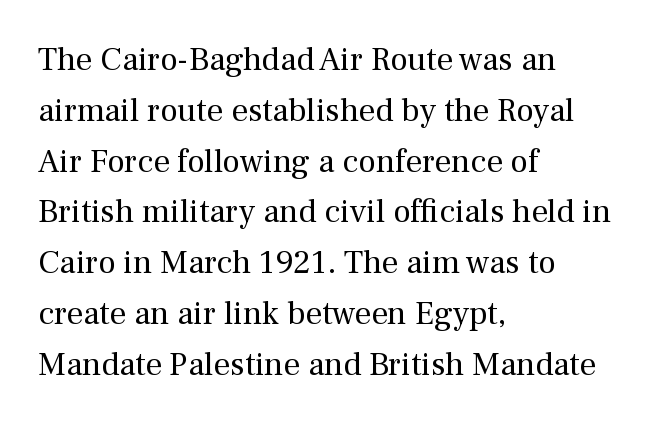
{"serif": "yes", "italic": "no", "bold": "no", "weight": "regular", "width": "normal", "stroke_contrast": "medium", "x_height": "medium", "monospaced": "no", "underline": "no", "align": "left", "line_spacing": "normal", "line_spacing_ratio": 1.54, "letter_spacing": "normal", "letter_spacing_em": 0.0, "glyph_px": 33}
